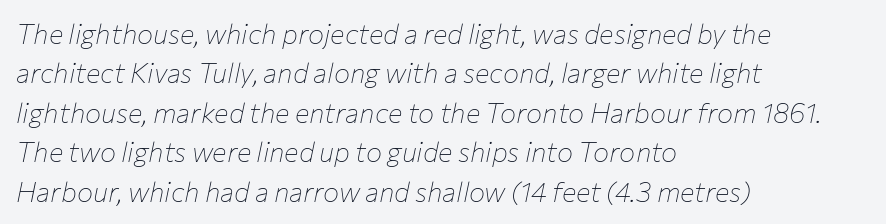
Q: Is the text bold? A: No.
Q: Is the text italic (slanted)? A: Yes, it leans right by about 12 degrees.
Q: Is the text underlined? A: No.
Q: How is the paragraph aligned? A: Left-aligned.
Q: Is the spacing between letters normal or unusually wide? A: Normal.
Q: Is the spacing between lines tight, normal or loose? A: Normal.
